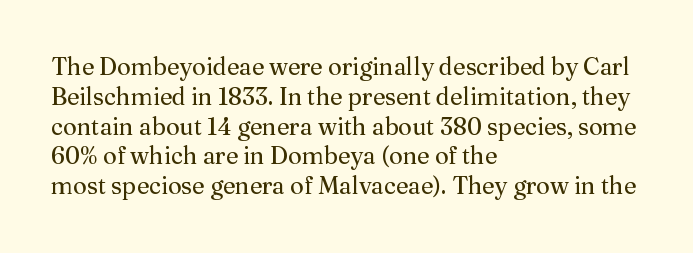
Q: Is the text bold? A: No.
Q: Is the text italic (slanted)? A: No, it is upright.
Q: Is the text underlined? A: No.
Q: How is the paragraph aligned? A: Left-aligned.
Q: Is the spacing between letters normal or unusually wide? A: Normal.
